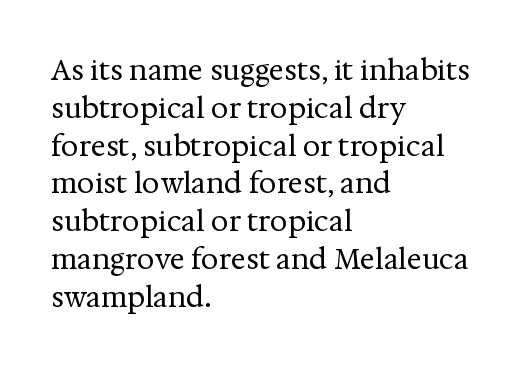
The image shows 28 px regular-weight serif type, upright; set left-aligned, normal line spacing (1.35x), normal letter spacing, not underlined; medium stroke contrast and a medium x-height.
